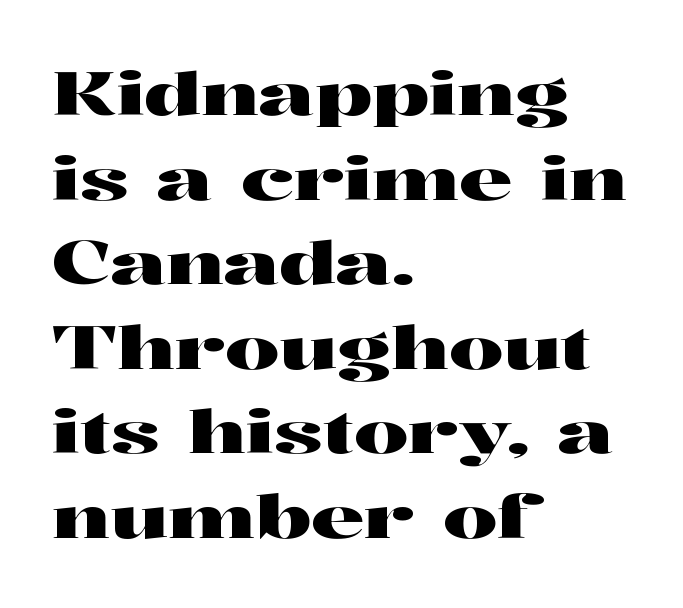
The image shows 60 px wide serif type, upright; set left-aligned, normal line spacing (1.41x), normal letter spacing, not underlined; high stroke contrast and a medium x-height.
